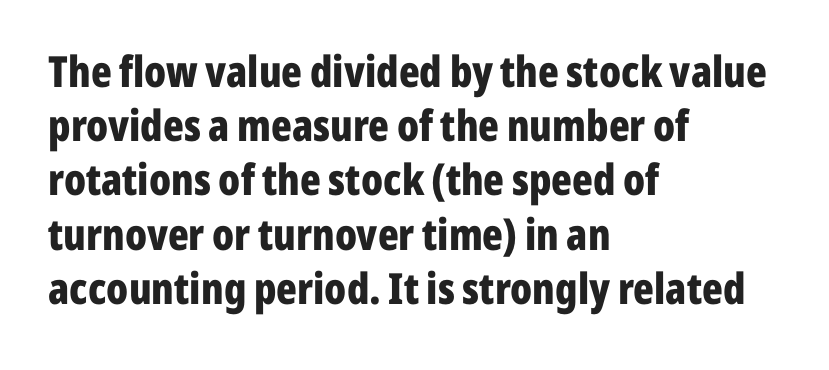
{"serif": "no", "italic": "no", "bold": "yes", "weight": "bold", "width": "condensed", "stroke_contrast": "low", "x_height": "medium", "monospaced": "no", "underline": "no", "align": "left", "line_spacing": "normal", "line_spacing_ratio": 1.26, "letter_spacing": "normal", "letter_spacing_em": 0.0, "glyph_px": 43}
